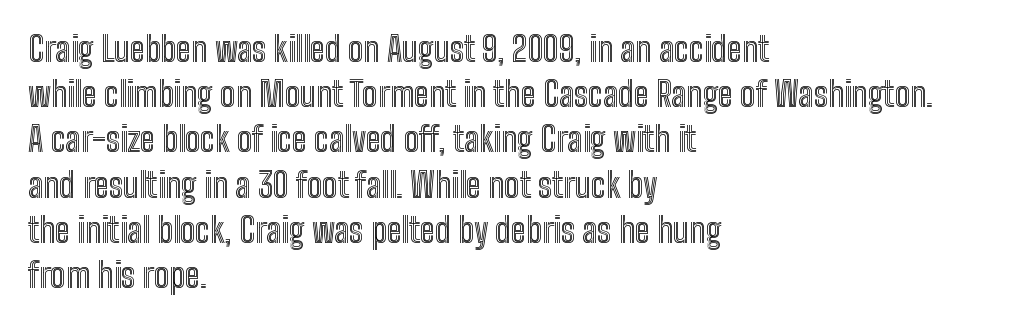
{"italic": "no", "width": "condensed", "x_height": "medium", "monospaced": "no", "underline": "no", "align": "left", "line_spacing": "normal", "line_spacing_ratio": 1.33, "letter_spacing": "normal", "letter_spacing_em": 0.0, "glyph_px": 34}
